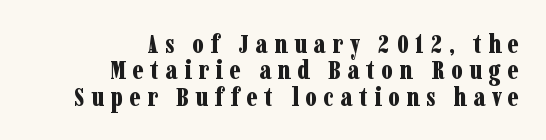
{"italic": "no", "bold": "yes", "underline": "no", "align": "right", "line_spacing": "tight", "line_spacing_ratio": 0.98, "letter_spacing": "wide", "letter_spacing_em": 0.24, "glyph_px": 27}
